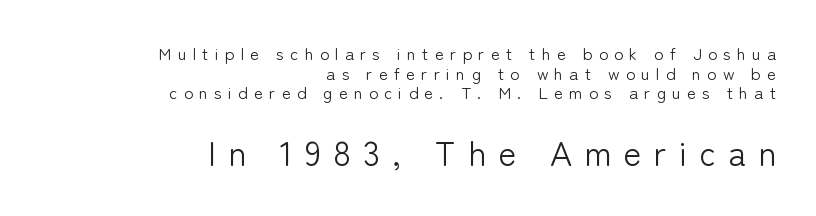
The weight tops out at a normal text grade. The axis of the letterforms is exactly vertical. Observe the wide spacing: letters keep a clear distance from each other. In terms of leading, this rendering errs on the cramped side.
